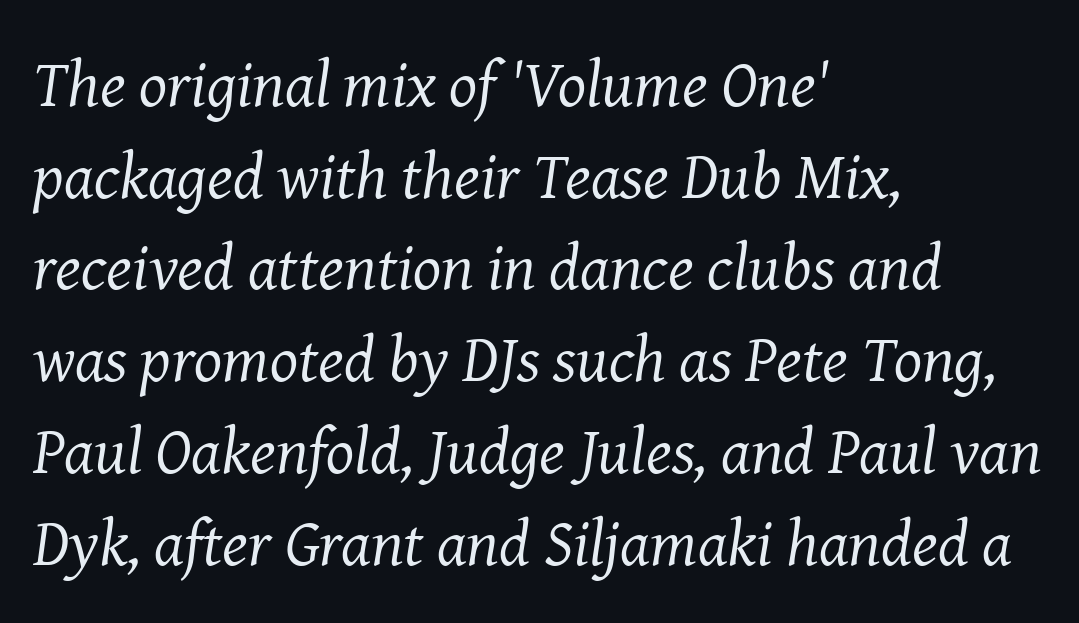
Alignment: flush left. Examine the stroke ends and you'll spot serifs. Leading: standard. The letterforms sit at book weight or below. Is the type slanted? Yes — the strokes lean at a clear angle.
